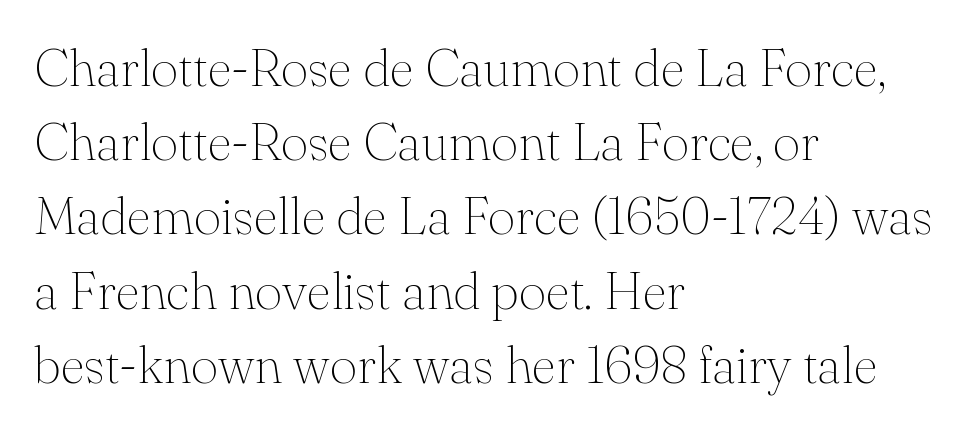
The image shows 53 px thin serif type, upright; set left-aligned, normal line spacing (1.4x), normal letter spacing, not underlined; medium stroke contrast and a small x-height.
